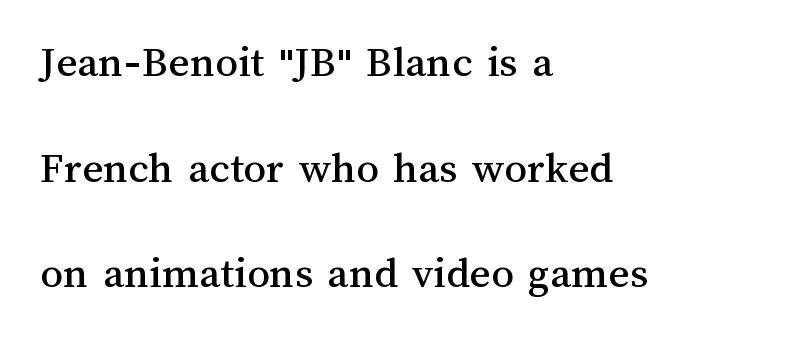
{"italic": "no", "width": "normal", "stroke_contrast": "medium", "x_height": "medium", "monospaced": "no", "underline": "no", "align": "left", "line_spacing": "loose", "line_spacing_ratio": 2.35, "letter_spacing": "normal", "letter_spacing_em": 0.0, "glyph_px": 45}
